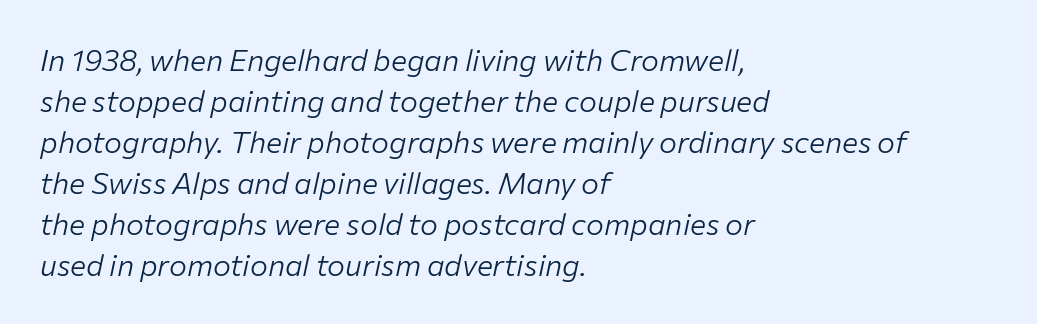
Interline gaps are of average width in this sample. Compared with ordinary roman type, these characters are visibly tilted. Is this a fixed-width face? No — the glyphs have proportional, varying widths. A quiet, ordinary-to-light weight characterises the typeface. Standard letterfit; no display-style spreading of the glyphs. Is the block centered? No — it sits flush against the left margin.
